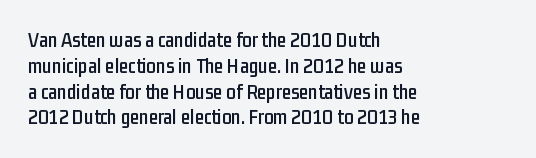
Q: Is the text italic (slanted)? A: No, it is upright.
Q: Is the text underlined? A: No.
Q: How is the paragraph aligned? A: Left-aligned.
Q: Is the spacing between letters normal or unusually wide? A: Normal.
